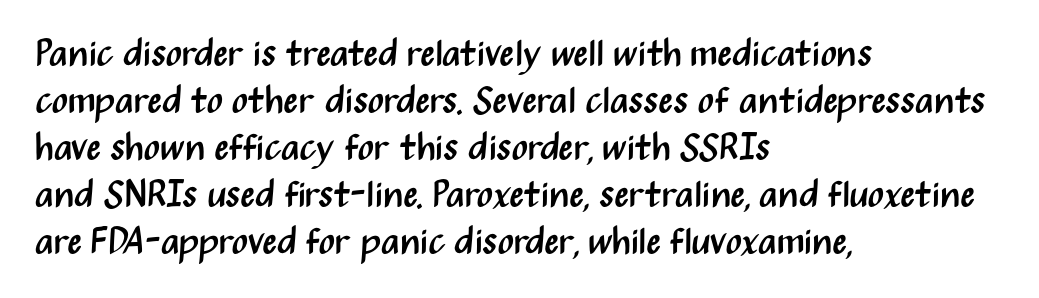
The weight would be labelled regular, book, light, or lighter still. The designer went with a sans here, leaving each stem footless. Each line starts at the same left margin while the right side varies. Ordinary non-slanted type is in use.
